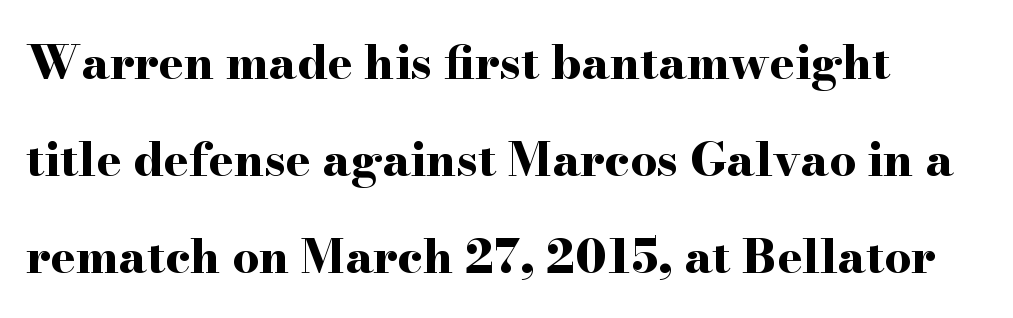
{"serif": "yes", "italic": "no", "bold": "yes", "weight": "bold", "width": "wide", "stroke_contrast": "high", "x_height": "small", "monospaced": "no", "underline": "no", "align": "left", "line_spacing": "loose", "line_spacing_ratio": 2.06, "letter_spacing": "normal", "letter_spacing_em": 0.0, "glyph_px": 47}
